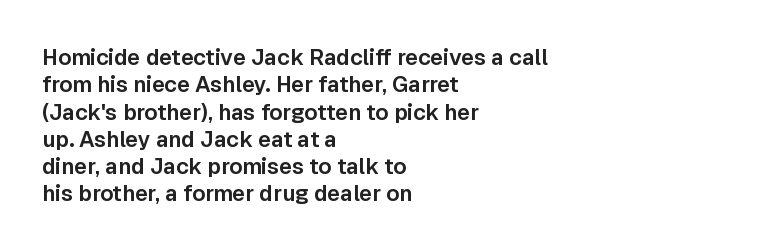
The image shows 22 px text type, upright; set left-aligned, line spacing 1.24x, normal letter spacing, not underlined.
